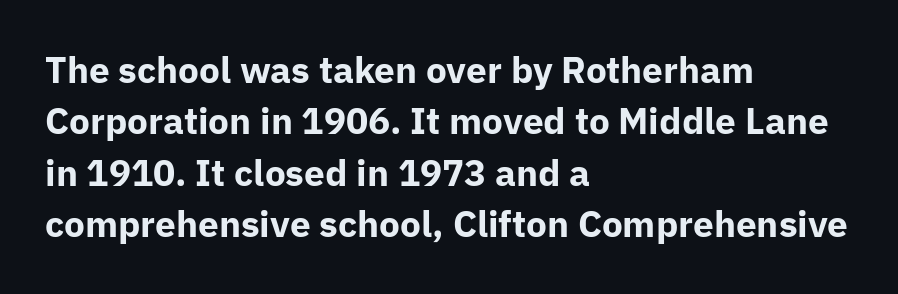
The image shows 37 px bold sans-serif type, upright; set left-aligned, normal line spacing (1.39x), normal letter spacing, not underlined; low stroke contrast and a medium x-height.
